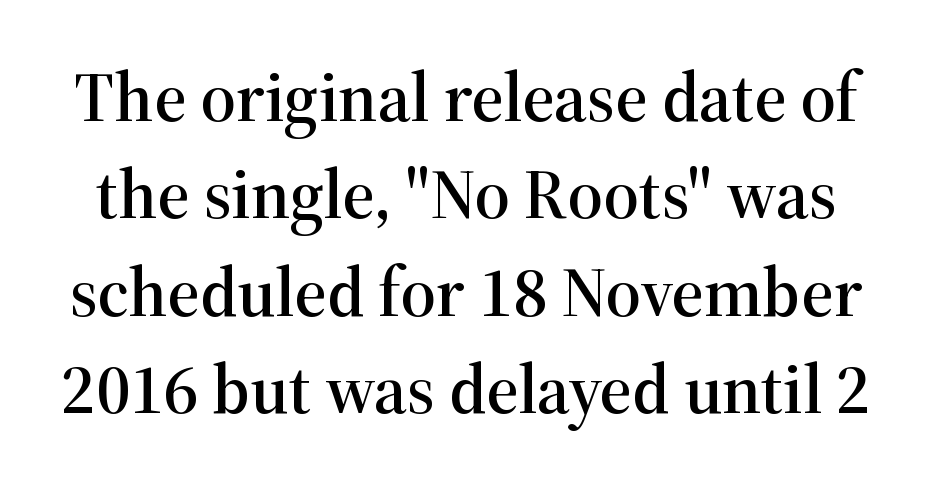
{"serif": "yes", "italic": "no", "width": "normal", "stroke_contrast": "high", "x_height": "medium", "monospaced": "no", "underline": "no", "line_spacing": "normal", "line_spacing_ratio": 1.39, "letter_spacing": "normal", "letter_spacing_em": 0.0, "glyph_px": 70}
